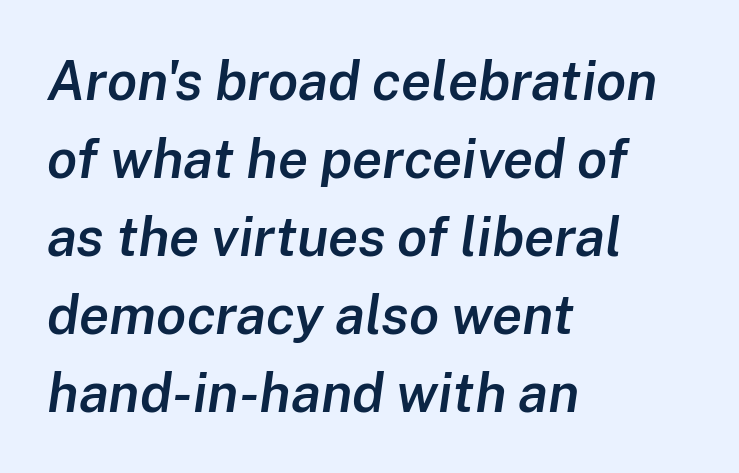
A somewhat darkened texture: the type is semibold rather than bold. Line spacing here is normal. No word sits above an underline. Inter-character spacing is left at the font's built-in metrics. The lettering tilts uniformly, giving the passage an italic look. The paragraph has a hard left edge and a soft right edge.
